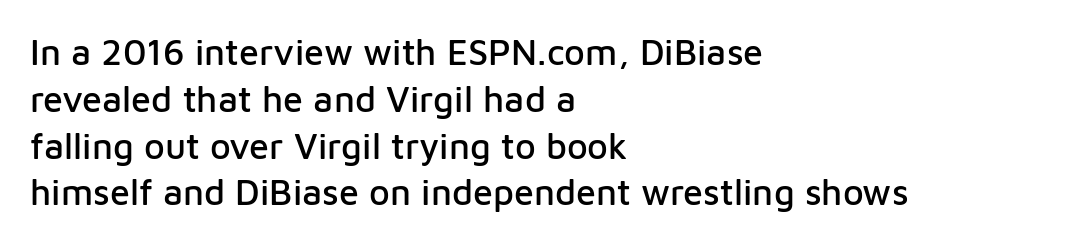
Honestly, the row spacing looks completely unremarkable. This is the regular roman posture of the typeface. Underline: absent. The horizontal fit of the characters is conventional and even.
